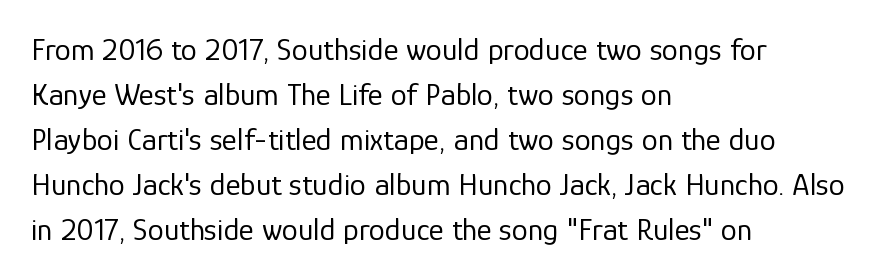
Letters have the restrained weight of plain body copy at most. The passage shown is typed in a proportional face where columns would drift. Line spacing here is normal. Short note: letters normally spaced. Underlining? Definitely not there.
